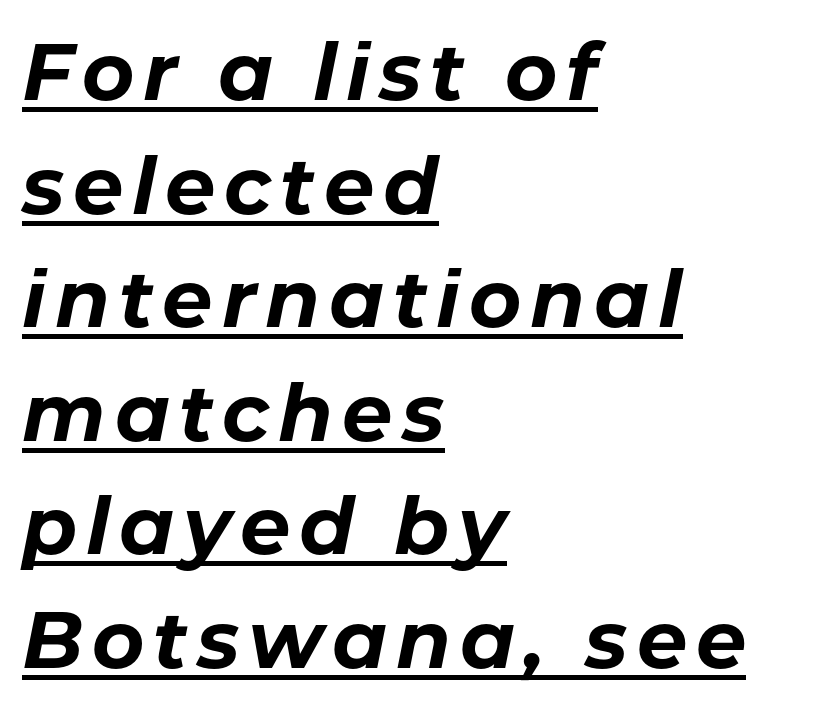
{"italic": "yes", "lean": "right", "slant_degrees": 11, "bold": "yes", "weight": "bold", "width": "normal", "stroke_contrast": "low", "x_height": "medium", "monospaced": "no", "underline": "yes", "align": "left", "line_spacing": "normal", "line_spacing_ratio": 1.42, "glyph_px": 80}
